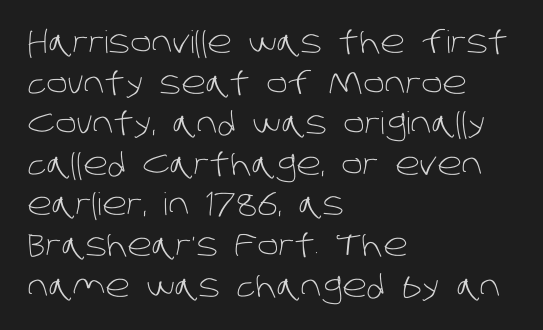
Is there much room between lines? A standard amount, neither cramped nor airy. Reading down the block, your eye returns to a fixed left position each line. Only glyphs here, with clear space below each row. Nope, no serifs anywhere on these letters.
